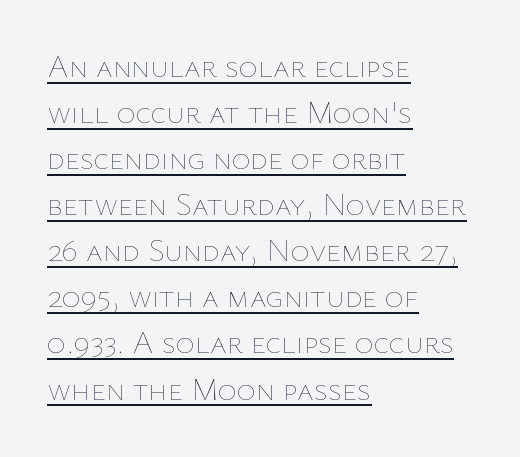
{"italic": "no", "bold": "no", "weight": "thin", "width": "normal", "stroke_contrast": "low", "x_height": "medium", "monospaced": "no", "underline": "yes", "align": "left", "line_spacing": "normal", "line_spacing_ratio": 1.44, "letter_spacing": "normal", "letter_spacing_em": 0.0, "glyph_px": 32}
